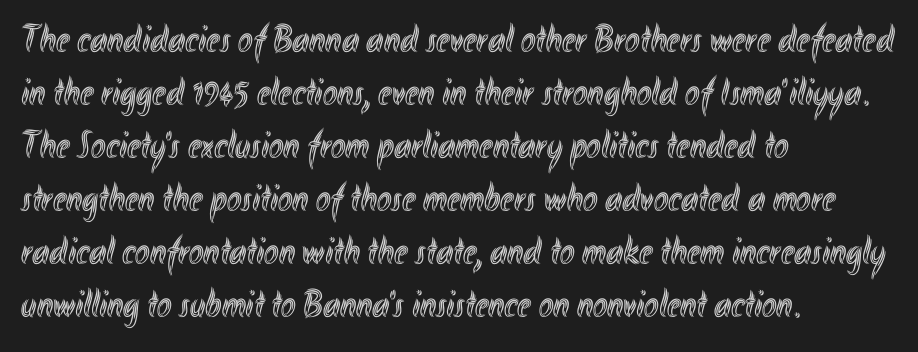
Think of a printed novel: that variable character pitch is what you see here. Horizontally, the lines are justified to the leading edge only. The lines sit at an ordinary, default distance from one another. The passage shown is not underscored anywhere. The letters sit at their default tracking, neither squeezed nor spread.
